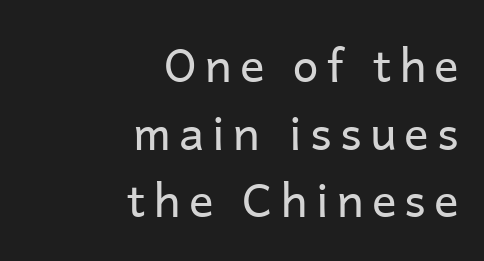
The image shows 46 px regular-weight sans-serif type, upright; set right-aligned, normal line spacing (1.47x), not underlined; low stroke contrast and a medium x-height.
